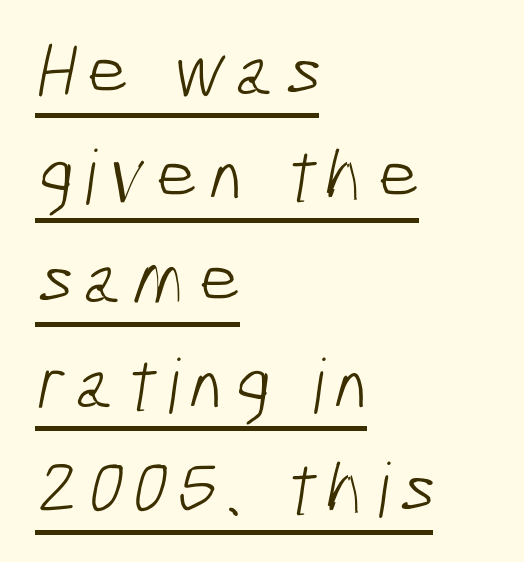
Horizontally, the lines are justified to the leading edge only. The typesetting does not lean heavy: it is not bold. Underlining? Definitely there. This sample keeps an unexceptional amount of space between lines. Each letter keeps its own natural width here, so spacing adapts to shape. You can tell from the bare stems that sans-serif type was used.
